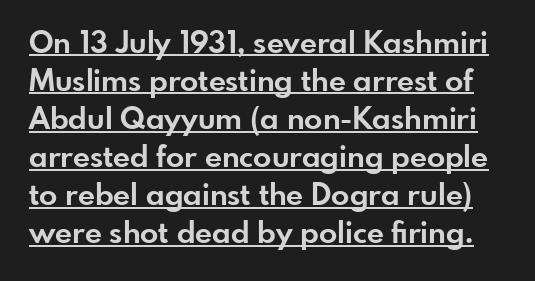
{"serif": "no", "italic": "no", "bold": "yes", "weight": "bold", "width": "normal", "stroke_contrast": "low", "x_height": "small", "monospaced": "no", "underline": "yes", "line_spacing": "normal", "line_spacing_ratio": 1.27, "letter_spacing": "normal", "letter_spacing_em": 0.0, "glyph_px": 30}
